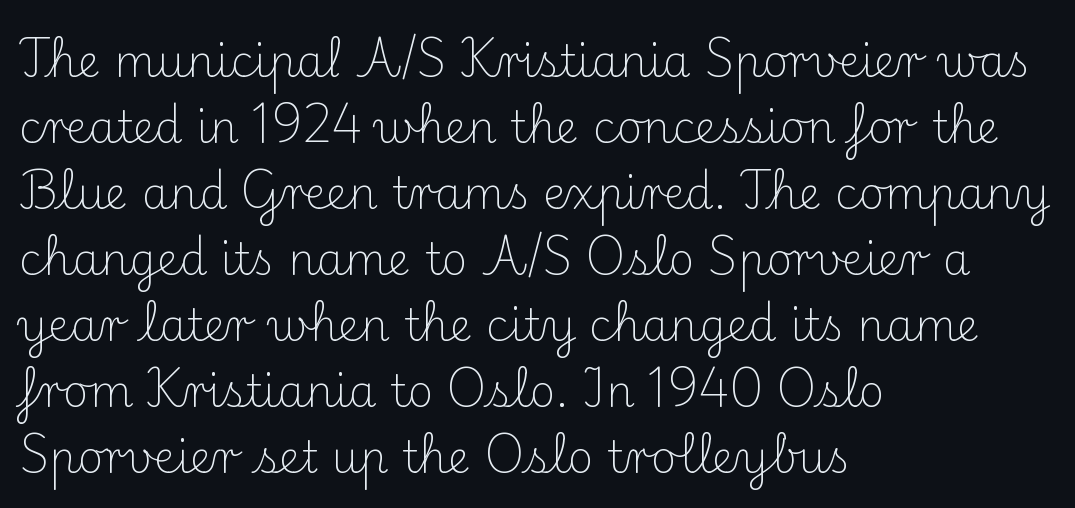
Q: Is the text bold? A: No.
Q: Is the text italic (slanted)? A: No, it is upright.
Q: Is the typeface a serif or a sans-serif typeface? A: Serif.
Q: Is the text underlined? A: No.
Q: How is the paragraph aligned? A: Left-aligned.
Q: Is the spacing between letters normal or unusually wide? A: Normal.
Q: Is the spacing between lines tight, normal or loose? A: Normal.
Q: Width (condensed, normal, or wide)? A: Normal.
Q: Stroke contrast? A: Medium.
Q: x-height? A: Small.
Q: Monospaced? A: No.
